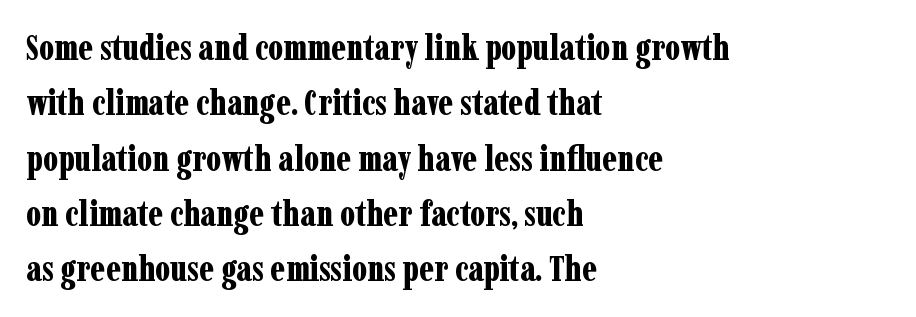
{"serif": "yes", "italic": "no", "bold": "yes", "weight": "bold", "width": "condensed", "stroke_contrast": "low", "x_height": "medium", "monospaced": "no", "underline": "no", "align": "left", "line_spacing": "normal", "line_spacing_ratio": 1.58, "letter_spacing": "normal", "letter_spacing_em": 0.0, "glyph_px": 35}
